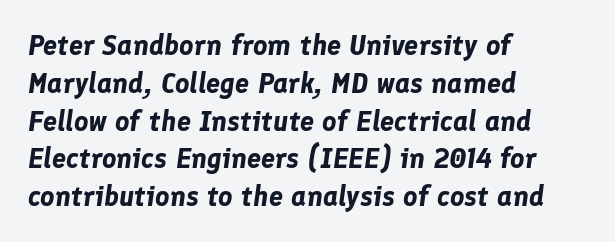
The image shows 28 px bold type, italic (leaning right); set left-aligned, normal line spacing (1.35x), normal letter spacing, not underlined; low stroke contrast and a medium x-height.
